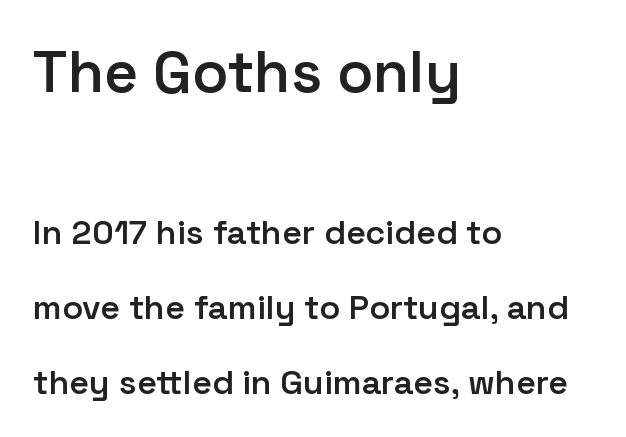
Q: Is the text bold? A: Semi-bold.
Q: Is the text italic (slanted)? A: No, it is upright.
Q: Is the typeface a serif or a sans-serif typeface? A: Sans-serif.
Q: Is the text underlined? A: No.
Q: How is the paragraph aligned? A: Left-aligned.
Q: Is the spacing between letters normal or unusually wide? A: Normal.
Q: Is the spacing between lines tight, normal or loose? A: Loose.
Q: Which block of text is set in a larger size, the first (top) or the second (bottom)? A: The first (top) one.
Q: Width (condensed, normal, or wide)? A: Normal.
Q: Stroke contrast? A: Low.
Q: x-height? A: Medium.
Q: Monospaced? A: No.
